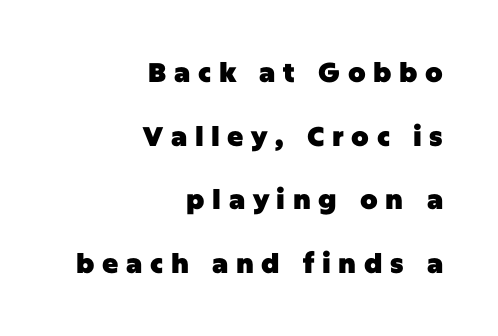
Letters rest on an invisible, unmarked baseline. Glyph-to-glyph distance is far greater than everyday printed text. The lines in this sample share a right terminus and differ only in where they begin. Does the weight exceed regular? Yes, all the way to bold. Interline gaps are noticeably wide in this sample.
